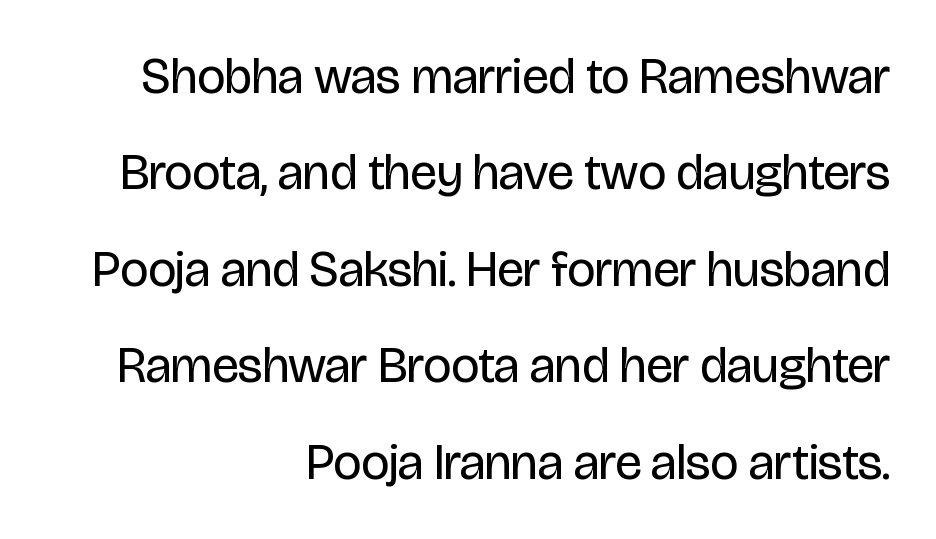
{"serif": "no", "italic": "no", "bold": "no", "weight": "regular", "width": "condensed", "stroke_contrast": "low", "x_height": "large", "monospaced": "no", "underline": "no", "align": "right", "line_spacing": "loose", "line_spacing_ratio": 1.93, "letter_spacing": "normal", "letter_spacing_em": 0.0, "glyph_px": 50}
